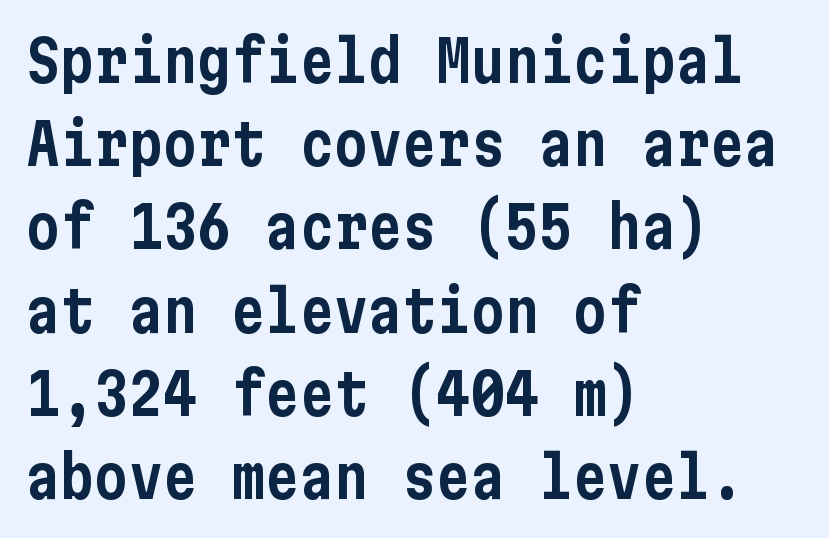
Q: Is the text italic (slanted)? A: No, it is upright.
Q: Is the typeface a serif or a sans-serif typeface? A: Sans-serif.
Q: Is the text underlined? A: No.
Q: How is the paragraph aligned? A: Left-aligned.
Q: Is the spacing between letters normal or unusually wide? A: Normal.
Q: Is the spacing between lines tight, normal or loose? A: Normal.
Q: Width (condensed, normal, or wide)? A: Condensed.
Q: Stroke contrast? A: Low.
Q: x-height? A: Medium.
